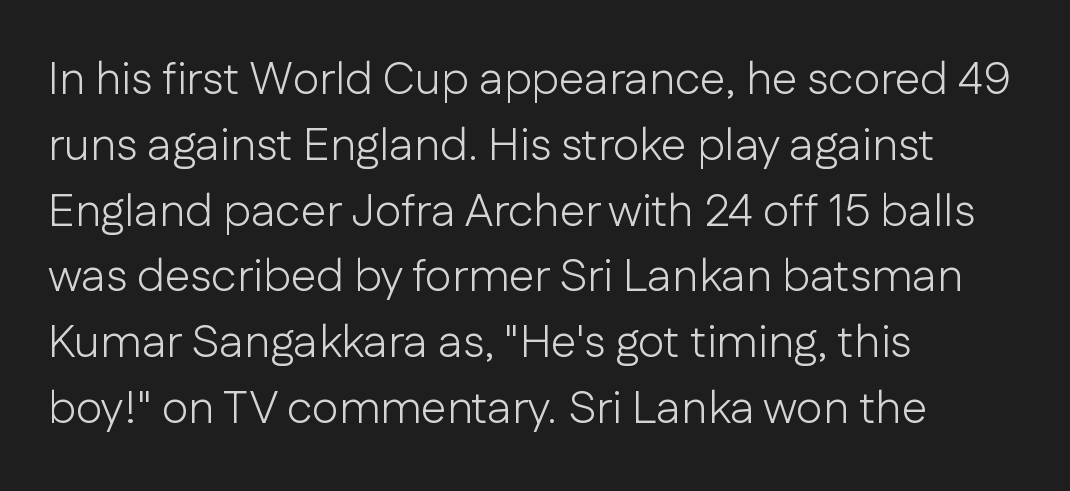
There is no visible air inserted between adjacent glyphs. Ink coverage per letter is moderate at most. If you drew a ruler down the left edge, every line would touch it. Check where the strokes stop: nothing finishes them off — pure sans. The strip under each line holds only bare page.
